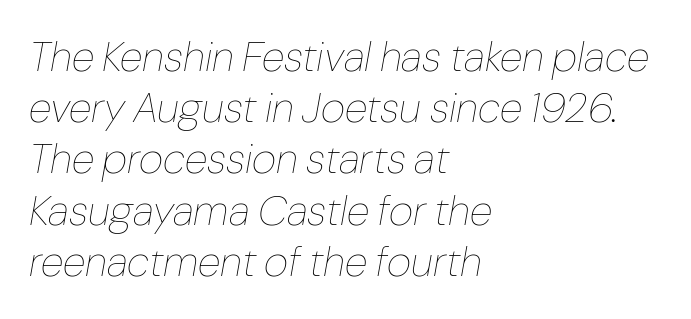
The image shows 42 px thin type, italic (leaning right); set left-aligned, line spacing 1.22x, normal letter spacing, not underlined; low stroke contrast and a medium x-height.
